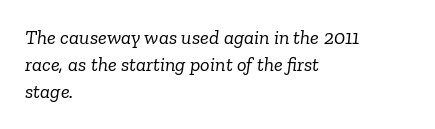
{"italic": "yes", "lean": "right", "slant_degrees": 6, "bold": "no", "underline": "no", "align": "left", "line_spacing": "normal", "line_spacing_ratio": 1.35, "letter_spacing": "normal", "letter_spacing_em": 0.0, "glyph_px": 20}
